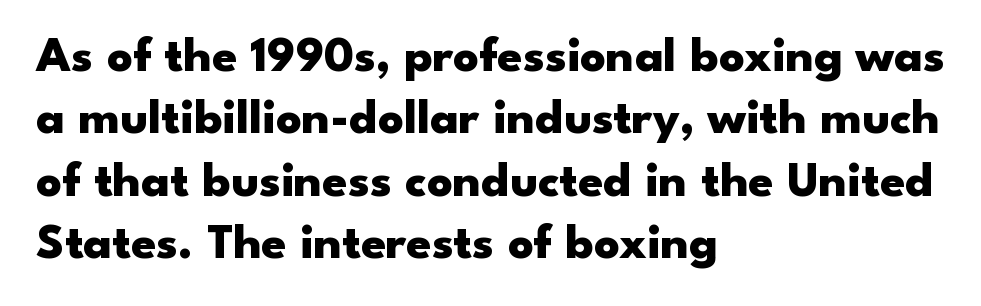
Q: Is the text bold? A: Yes.
Q: Is the text italic (slanted)? A: No, it is upright.
Q: Is the typeface a serif or a sans-serif typeface? A: Sans-serif.
Q: Is the text underlined? A: No.
Q: How is the paragraph aligned? A: Left-aligned.
Q: Is the spacing between letters normal or unusually wide? A: Normal.
Q: Is the spacing between lines tight, normal or loose? A: Normal.
Q: Width (condensed, normal, or wide)? A: Wide.
Q: Stroke contrast? A: Low.
Q: x-height? A: Small.
Q: Monospaced? A: No.
